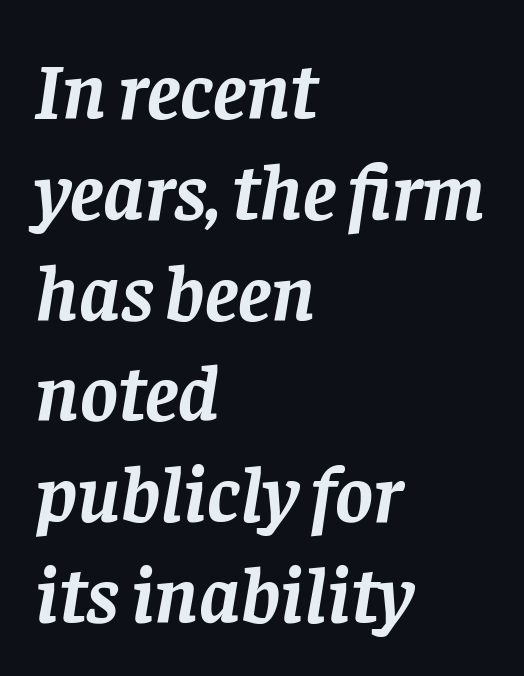
{"serif": "yes", "italic": "yes", "lean": "right", "slant_degrees": 8, "bold": "yes", "weight": "semibold", "width": "normal", "stroke_contrast": "low", "x_height": "large", "monospaced": "no", "underline": "no", "align": "left", "line_spacing": "normal", "line_spacing_ratio": 1.26, "letter_spacing": "normal", "letter_spacing_em": 0.0, "glyph_px": 80}
